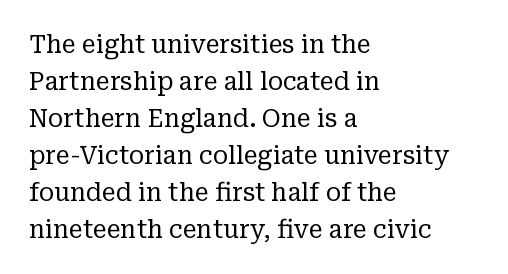
Q: Is the text bold? A: No.
Q: Is the text italic (slanted)? A: No, it is upright.
Q: Is the text underlined? A: No.
Q: How is the paragraph aligned? A: Left-aligned.
Q: Is the spacing between letters normal or unusually wide? A: Normal.
Q: Is the spacing between lines tight, normal or loose? A: Normal.
